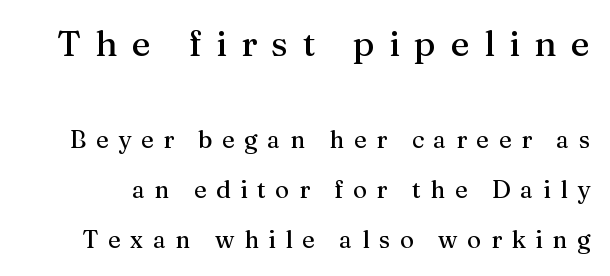
Q: Is the text italic (slanted)? A: No, it is upright.
Q: Is the typeface a serif or a sans-serif typeface? A: Serif.
Q: Is the text underlined? A: No.
Q: Is the spacing between letters normal or unusually wide? A: Unusually wide.
Q: Is the spacing between lines tight, normal or loose? A: Loose.
Q: Which block of text is set in a larger size, the first (top) or the second (bottom)? A: The first (top) one.
Q: Width (condensed, normal, or wide)? A: Normal.
Q: Stroke contrast? A: Medium.
Q: x-height? A: Medium.
Q: Monospaced? A: No.
